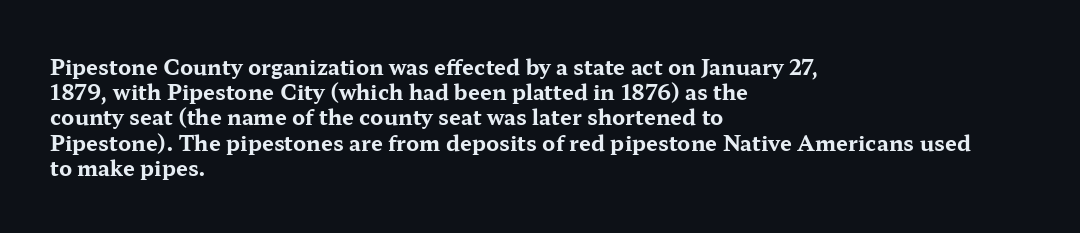
Each line starts at the same left margin while the right side varies. Upright lettering throughout. What stands out about the letter spacing? Nothing — it is the standard amount. Check the space under the baseline: it is left empty. The typesetting leans heavy: a genuine bold.
